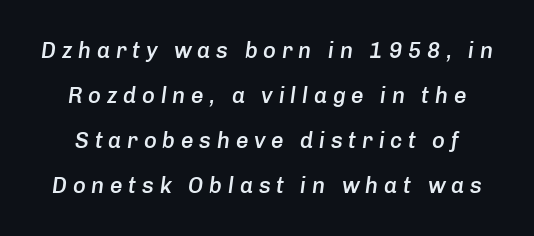
The image shows 22 px text type, italic (leaning right); set loose line spacing (2.04x), unusually wide letter spacing (+0.26 em), not underlined.
